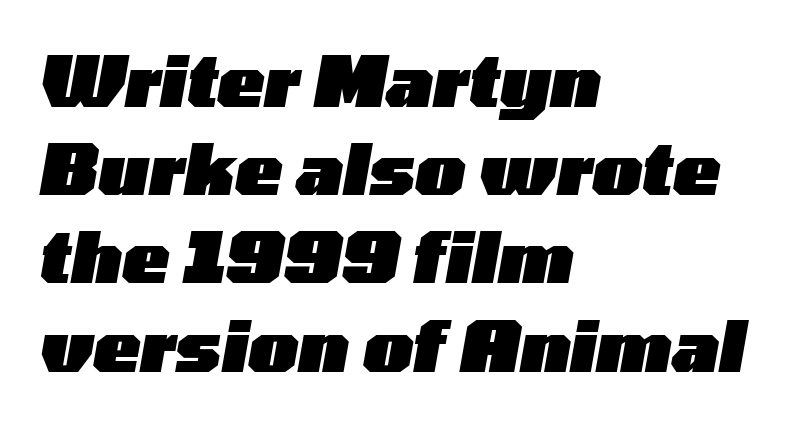
The image shows 70 px heavy, wide type, italic (leaning right); set left-aligned, normal line spacing (1.26x), normal letter spacing, not underlined; low stroke contrast and a medium x-height.
